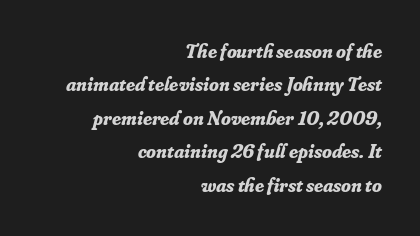
Q: Is the text bold? A: Yes.
Q: Is the text italic (slanted)? A: Yes, it leans right by about 16 degrees.
Q: Is the text underlined? A: No.
Q: How is the paragraph aligned? A: Right-aligned.
Q: Is the spacing between letters normal or unusually wide? A: Normal.
Q: Is the spacing between lines tight, normal or loose? A: Normal.
